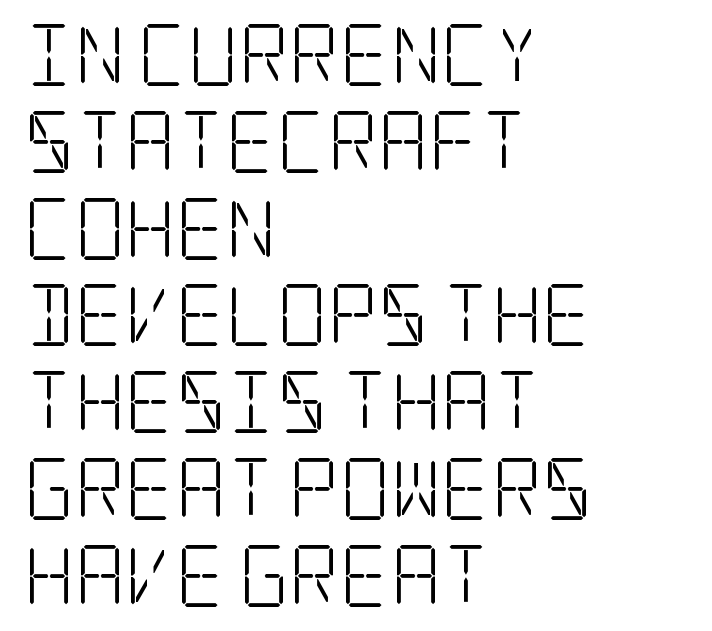
The image shows 62 px light, condensed serif type, upright; set left-aligned, normal line spacing (1.4x), normal letter spacing, not underlined; low stroke contrast and a large x-height.
